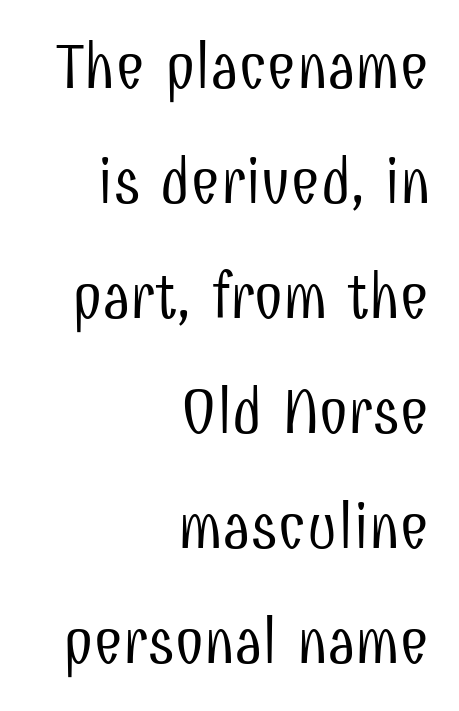
Q: Is the text bold? A: No.
Q: Is the text italic (slanted)? A: No, it is upright.
Q: Is the typeface a serif or a sans-serif typeface? A: Sans-serif.
Q: Is the text underlined? A: No.
Q: How is the paragraph aligned? A: Right-aligned.
Q: Is the spacing between letters normal or unusually wide? A: Normal.
Q: Width (condensed, normal, or wide)? A: Condensed.
Q: Stroke contrast? A: Low.
Q: x-height? A: Medium.
Q: Monospaced? A: No.
